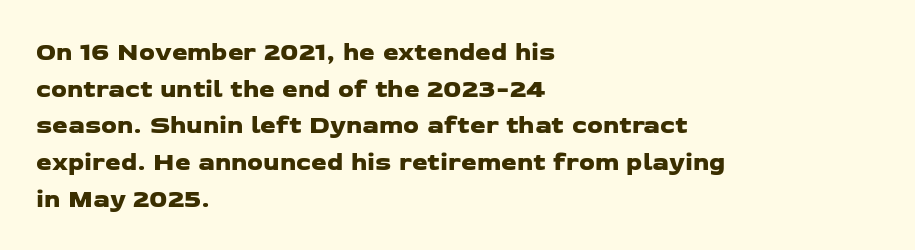
Notice how descenders clear the ascenders below comfortably — that's standard leading. Tracking here is standard; glyphs follow each other at the usual distance. The space directly below the letters is spotless. All the whitespace from short lines collects on the right.
